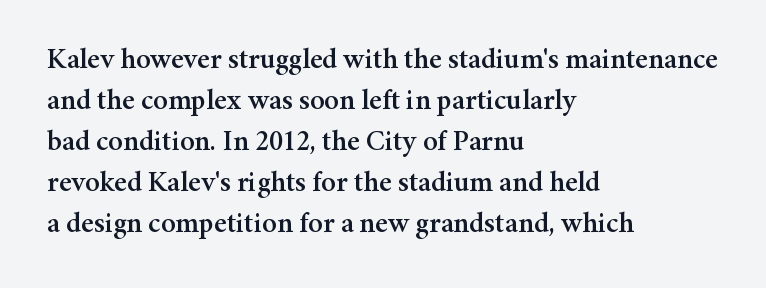
Q: Is the text italic (slanted)? A: No, it is upright.
Q: Is the typeface a serif or a sans-serif typeface? A: Serif.
Q: Is the text underlined? A: No.
Q: How is the paragraph aligned? A: Left-aligned.
Q: Is the spacing between letters normal or unusually wide? A: Normal.
Q: Is the spacing between lines tight, normal or loose? A: Normal.
Q: Width (condensed, normal, or wide)? A: Normal.
Q: Stroke contrast? A: Medium.
Q: x-height? A: Medium.
Q: Monospaced? A: No.
